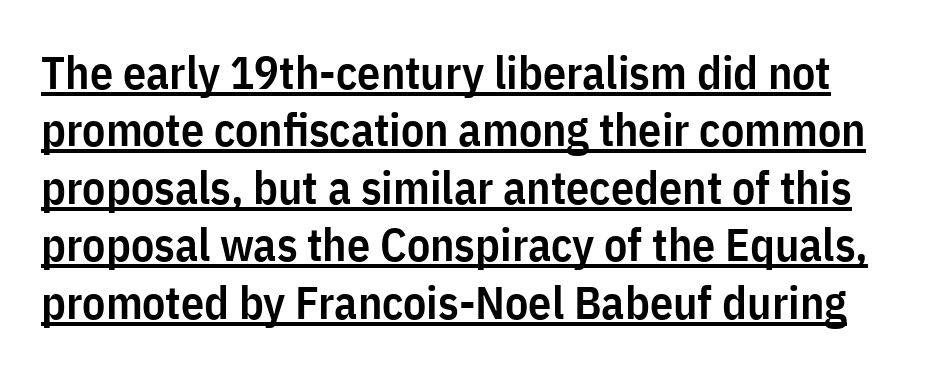
Q: Is the text bold? A: Semi-bold.
Q: Is the text italic (slanted)? A: No, it is upright.
Q: Is the typeface a serif or a sans-serif typeface? A: Sans-serif.
Q: Is the text underlined? A: Yes.
Q: Is the spacing between letters normal or unusually wide? A: Normal.
Q: Is the spacing between lines tight, normal or loose? A: Normal.
Q: Width (condensed, normal, or wide)? A: Condensed.
Q: Stroke contrast? A: Low.
Q: x-height? A: Medium.
Q: Monospaced? A: No.
